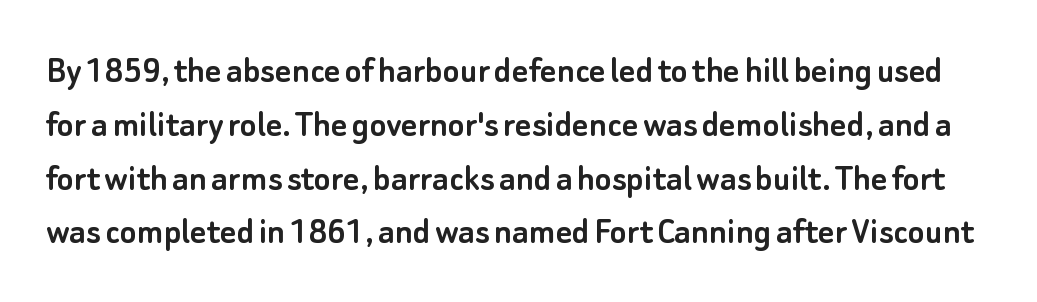
It's the straight-up-and-down kind of type. Does extra space separate the letters? No, they use regular spacing. Plain, unruled lines of type. This sample uses a sans-serif face.
